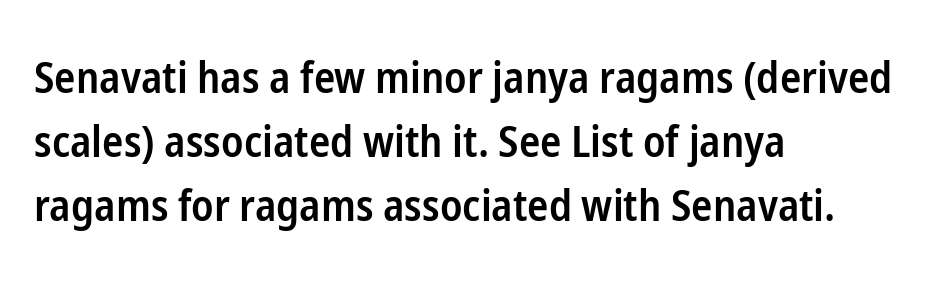
The image shows 44 px semibold, condensed sans-serif type, upright; set left-aligned, normal line spacing (1.46x), normal letter spacing, not underlined; low stroke contrast and a medium x-height.
